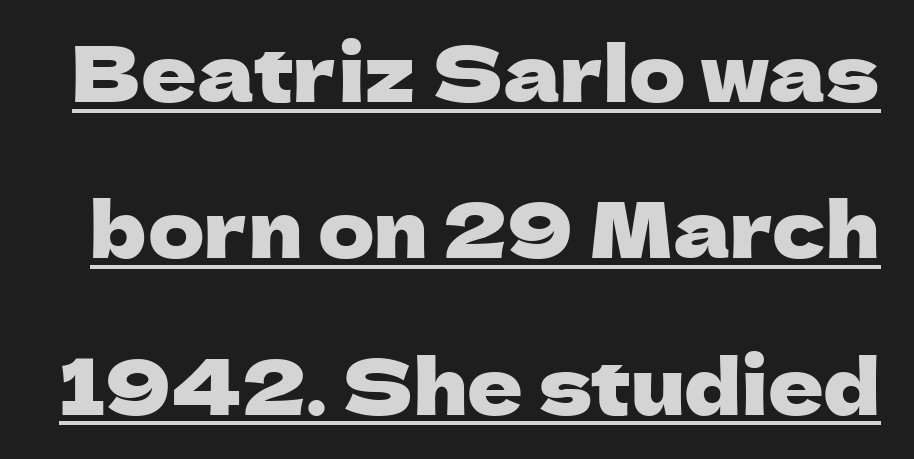
The image shows 77 px sans-serif type, upright; set loose line spacing (2.03x), normal letter spacing, underlined; low stroke contrast and a medium x-height.
